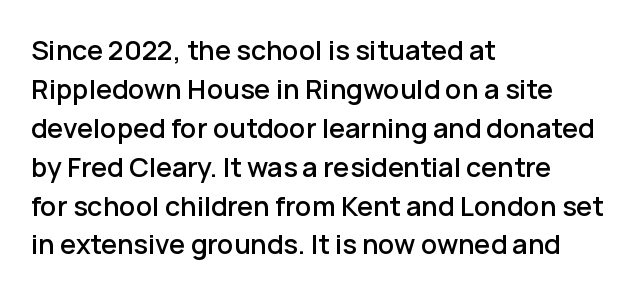
Q: Is the text italic (slanted)? A: No, it is upright.
Q: Is the text underlined? A: No.
Q: How is the paragraph aligned? A: Left-aligned.
Q: Is the spacing between letters normal or unusually wide? A: Normal.
Q: Is the spacing between lines tight, normal or loose? A: Normal.
